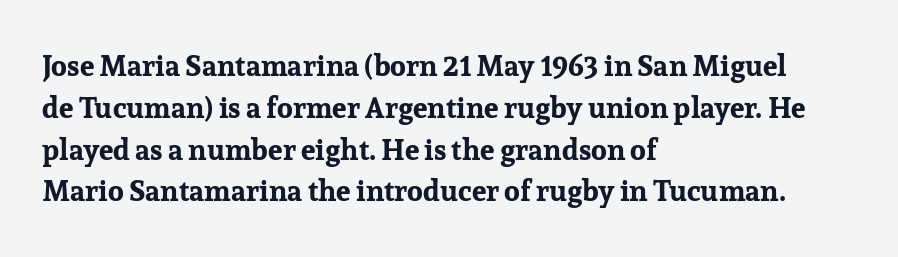
{"serif": "yes", "italic": "no", "bold": "yes", "weight": "bold", "width": "normal", "stroke_contrast": "low", "x_height": "medium", "monospaced": "no", "underline": "no", "align": "left", "line_spacing": "normal", "line_spacing_ratio": 1.44, "letter_spacing": "normal", "letter_spacing_em": 0.0, "glyph_px": 29}
